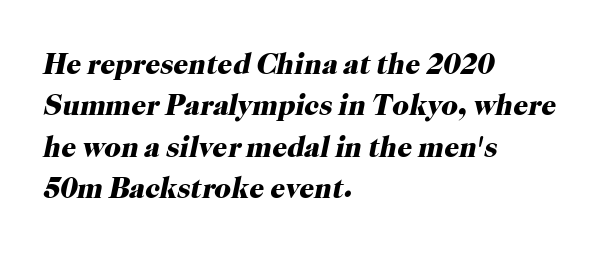
{"serif": "yes", "italic": "yes", "lean": "right", "slant_degrees": 12, "bold": "yes", "weight": "heavy", "width": "normal", "stroke_contrast": "high", "x_height": "medium", "monospaced": "no", "underline": "no", "align": "left", "line_spacing": "normal", "line_spacing_ratio": 1.43, "letter_spacing": "normal", "letter_spacing_em": 0.0, "glyph_px": 29}
